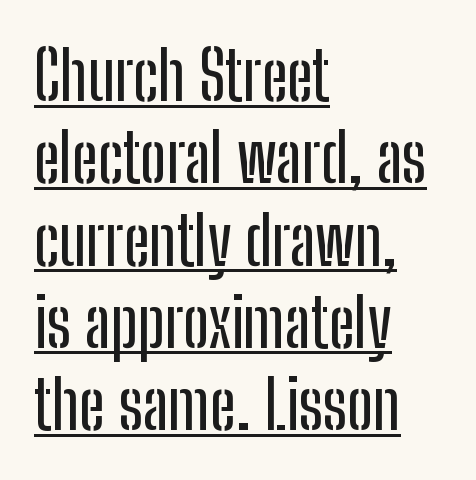
Q: Is the text italic (slanted)? A: No, it is upright.
Q: Is the typeface a serif or a sans-serif typeface? A: Sans-serif.
Q: Is the text underlined? A: Yes.
Q: How is the paragraph aligned? A: Left-aligned.
Q: Is the spacing between letters normal or unusually wide? A: Normal.
Q: Width (condensed, normal, or wide)? A: Condensed.
Q: Stroke contrast? A: Low.
Q: x-height? A: Medium.
Q: Monospaced? A: No.
